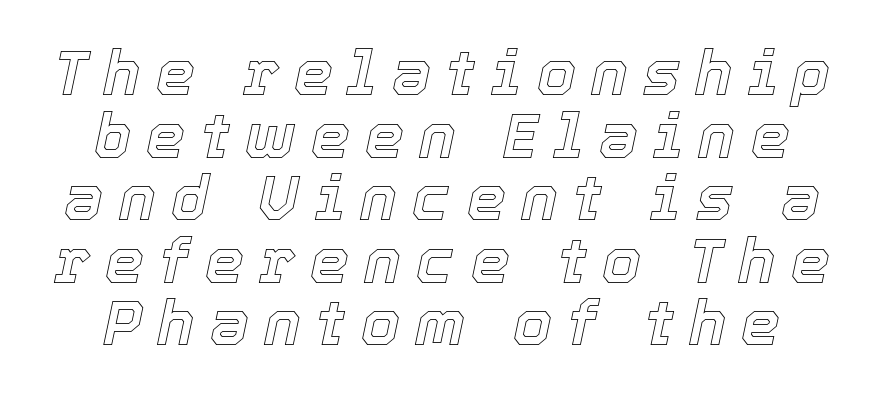
{"italic": "yes", "lean": "right", "slant_degrees": 12, "width": "normal", "x_height": "medium", "monospaced": "no", "underline": "no", "line_spacing": "tight", "line_spacing_ratio": 1.01, "letter_spacing": "wide", "letter_spacing_em": 0.25, "glyph_px": 62}
